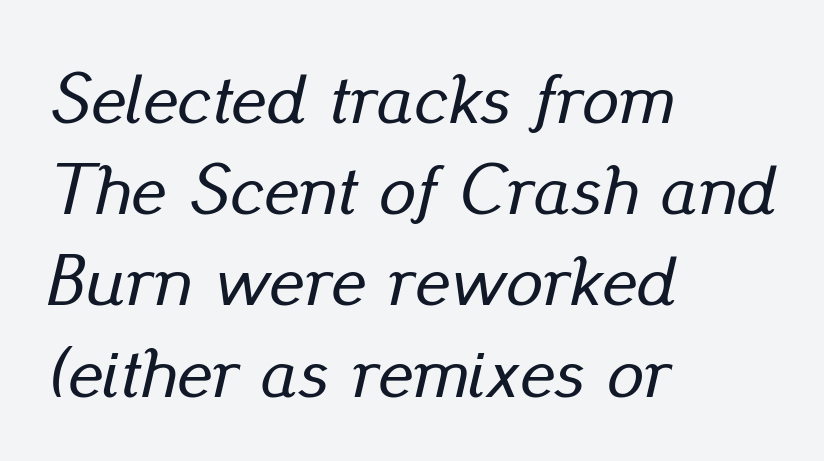
You can tell it's italic because the verticals aren't actually vertical. All the whitespace from short lines collects on the right. Observe the ordinary spacing: letters are neighbours, not strangers. Unmarked baselines from the first word to the last. Regular leading. The face used here is proportionally spaced, like ordinary book or web type.
